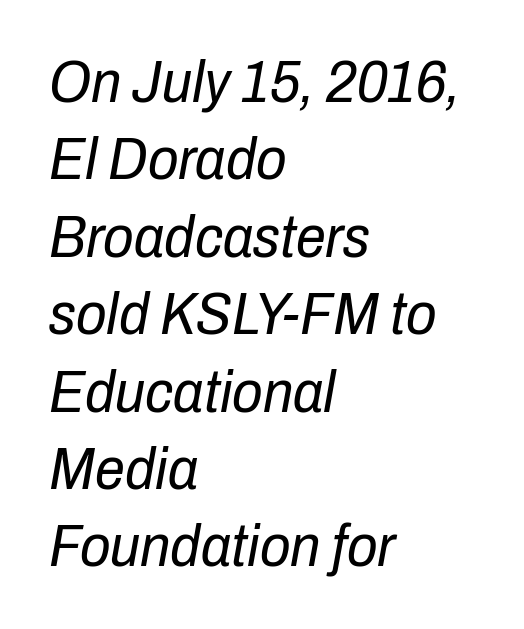
{"italic": "yes", "lean": "right", "slant_degrees": 10, "bold": "no", "weight": "regular", "width": "condensed", "stroke_contrast": "low", "x_height": "medium", "monospaced": "no", "underline": "no", "align": "left", "line_spacing": "normal", "line_spacing_ratio": 1.29, "letter_spacing": "normal", "letter_spacing_em": 0.0, "glyph_px": 60}
